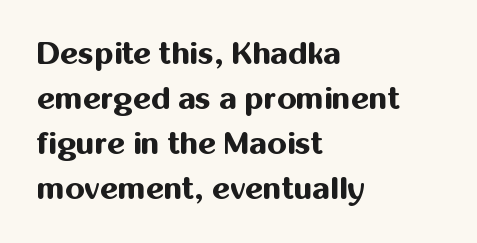
Q: Is the text bold? A: Yes.
Q: Is the text italic (slanted)? A: No, it is upright.
Q: Is the typeface a serif or a sans-serif typeface? A: Sans-serif.
Q: Is the text underlined? A: No.
Q: How is the paragraph aligned? A: Left-aligned.
Q: Is the spacing between letters normal or unusually wide? A: Normal.
Q: Is the spacing between lines tight, normal or loose? A: Normal.
Q: Width (condensed, normal, or wide)? A: Normal.
Q: Stroke contrast? A: Medium.
Q: x-height? A: Medium.
Q: Monospaced? A: No.
